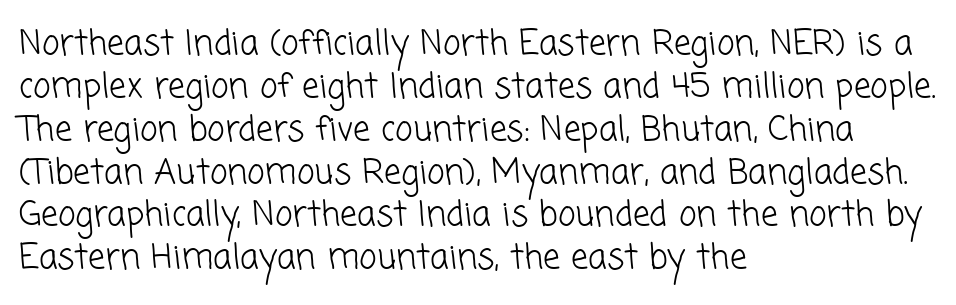
The image shows 34 px light sans-serif type; set left-aligned, normal line spacing (1.26x), normal letter spacing, not underlined; low stroke contrast and a medium x-height.
